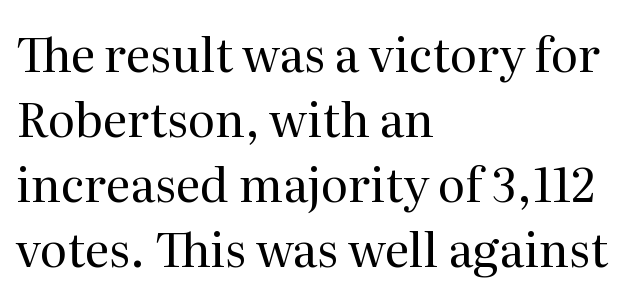
{"serif": "yes", "italic": "no", "bold": "no", "weight": "regular", "width": "normal", "stroke_contrast": "medium", "x_height": "medium", "monospaced": "no", "underline": "no", "align": "left", "line_spacing": "normal", "line_spacing_ratio": 1.38, "letter_spacing": "normal", "letter_spacing_em": 0.0, "glyph_px": 47}
